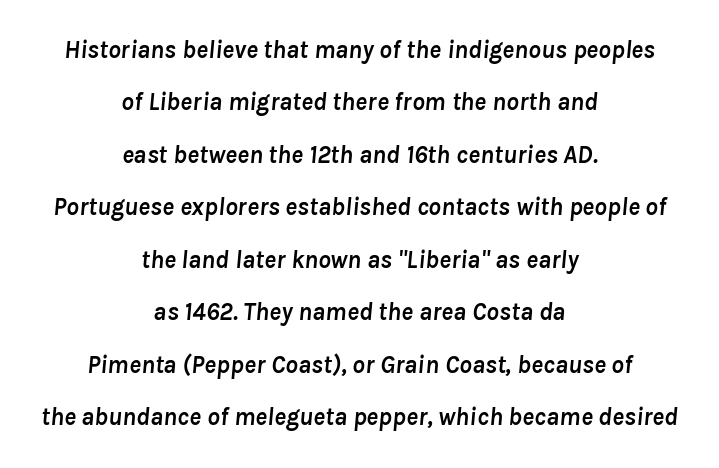
{"italic": "yes", "lean": "right", "slant_degrees": 8, "bold": "yes", "underline": "no", "align": "center", "line_spacing": "loose", "line_spacing_ratio": 2.1, "letter_spacing": "normal", "letter_spacing_em": 0.0, "glyph_px": 25}
